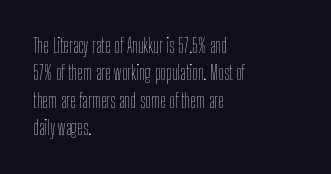
{"italic": "no", "bold": "no", "underline": "no", "align": "left", "line_spacing": "normal", "line_spacing_ratio": 1.37, "letter_spacing": "normal", "letter_spacing_em": 0.0, "glyph_px": 20}
